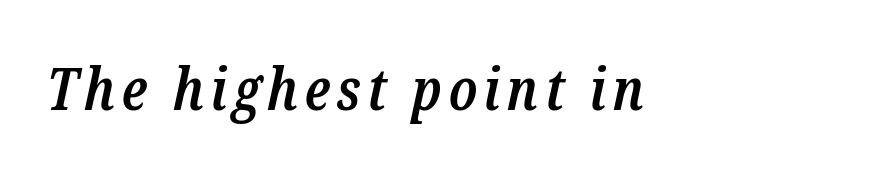
Q: Is the text bold? A: Semi-bold.
Q: Is the text italic (slanted)? A: Yes, it leans right by about 12 degrees.
Q: Is the typeface a serif or a sans-serif typeface? A: Serif.
Q: Is the text underlined? A: No.
Q: Width (condensed, normal, or wide)? A: Condensed.
Q: Stroke contrast? A: Low.
Q: x-height? A: Medium.
Q: Monospaced? A: No.
